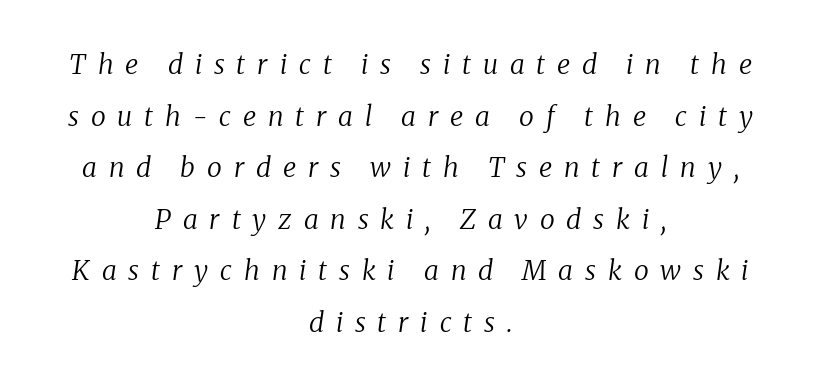
Q: Is the text bold? A: No.
Q: Is the text italic (slanted)? A: Yes, it leans right by about 8 degrees.
Q: Is the text underlined? A: No.
Q: How is the paragraph aligned? A: Centered.
Q: Is the spacing between letters normal or unusually wide? A: Unusually wide.
Q: Is the spacing between lines tight, normal or loose? A: Loose.
